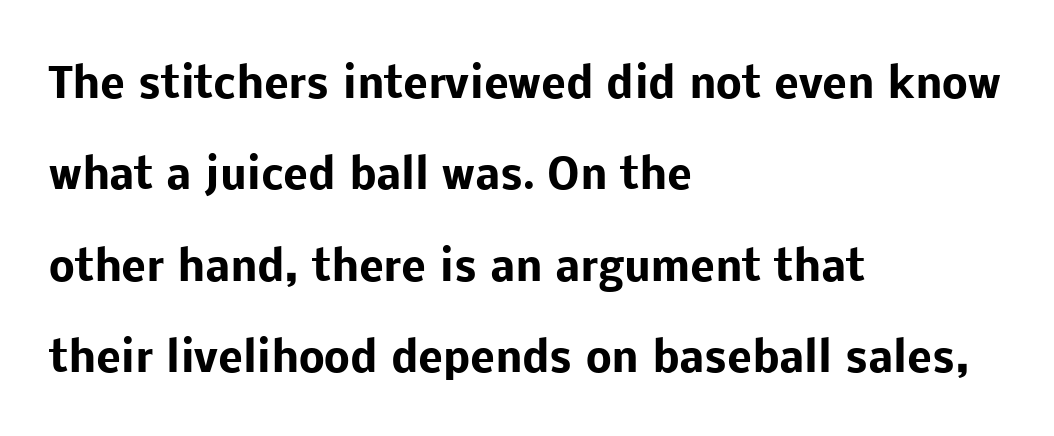
Q: Is the text bold? A: Yes.
Q: Is the text italic (slanted)? A: No, it is upright.
Q: Is the typeface a serif or a sans-serif typeface? A: Sans-serif.
Q: Is the text underlined? A: No.
Q: How is the paragraph aligned? A: Left-aligned.
Q: Is the spacing between letters normal or unusually wide? A: Normal.
Q: Is the spacing between lines tight, normal or loose? A: Loose.
Q: Width (condensed, normal, or wide)? A: Normal.
Q: Stroke contrast? A: Low.
Q: x-height? A: Medium.
Q: Monospaced? A: No.
